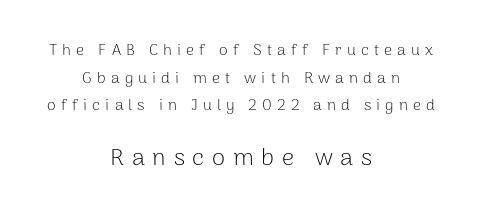
Q: Is the text bold? A: No.
Q: Is the text italic (slanted)? A: No, it is upright.
Q: Is the text underlined? A: No.
Q: How is the paragraph aligned? A: Centered.
Q: Is the spacing between letters normal or unusually wide? A: Unusually wide.
Q: Which block of text is set in a larger size, the first (top) or the second (bottom)? A: The second (bottom) one.
